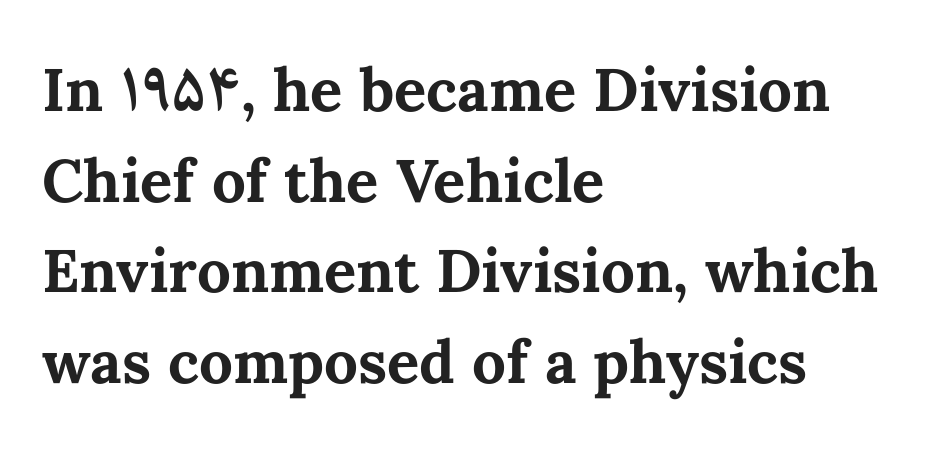
The image shows 60 px bold type, upright; set left-aligned, normal line spacing (1.51x), normal letter spacing, not underlined; medium stroke contrast and a medium x-height.
